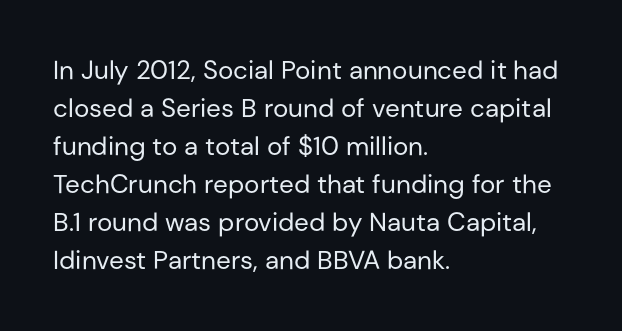
The image shows 26 px text type, upright; set left-aligned, normal line spacing (1.46x), normal letter spacing, not underlined.
